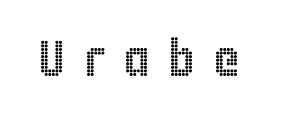
The image shows 51 px condensed type, upright; set unusually wide letter spacing (+0.35 em), not underlined; a large x-height.
